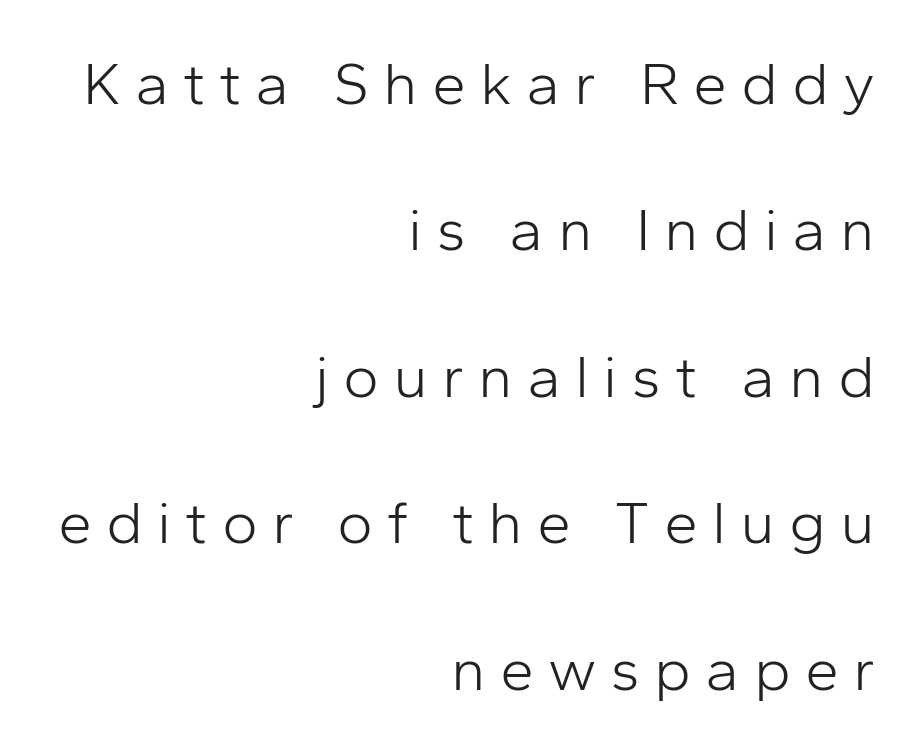
The image shows 61 px light sans-serif type, upright; set right-aligned, loose line spacing (2.4x), unusually wide letter spacing (+0.23 em), not underlined; low stroke contrast and a medium x-height.
